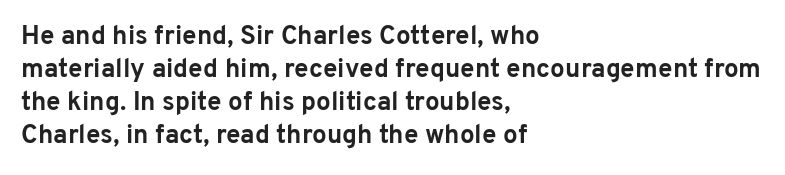
The image shows 26 px bold type, upright; set left-aligned, normal line spacing (1.27x), normal letter spacing, not underlined.
